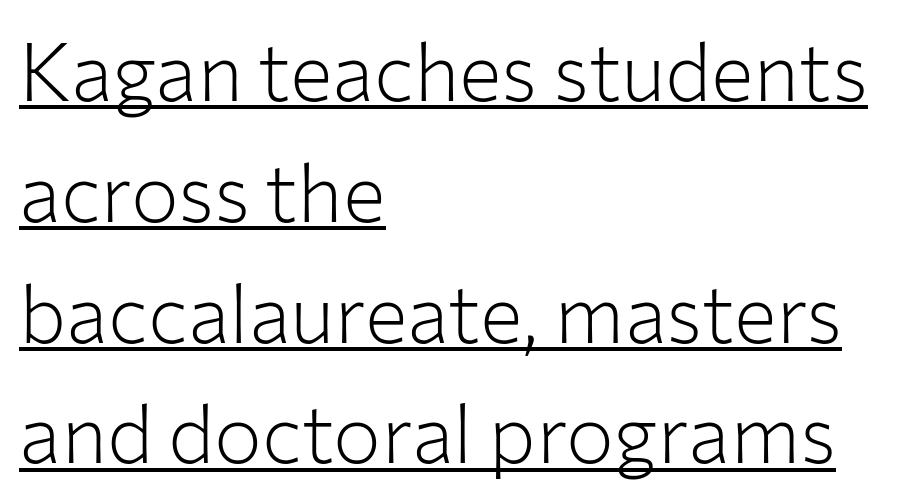
Note: no serifs on the glyphs. Here the designer chose a conventional face with non-uniform glyph widths. The leading is moderate, giving the passage an even texture. Is this a heavy cut? Hardly; it is regular or lighter. The face used here appears with an underline applied.
